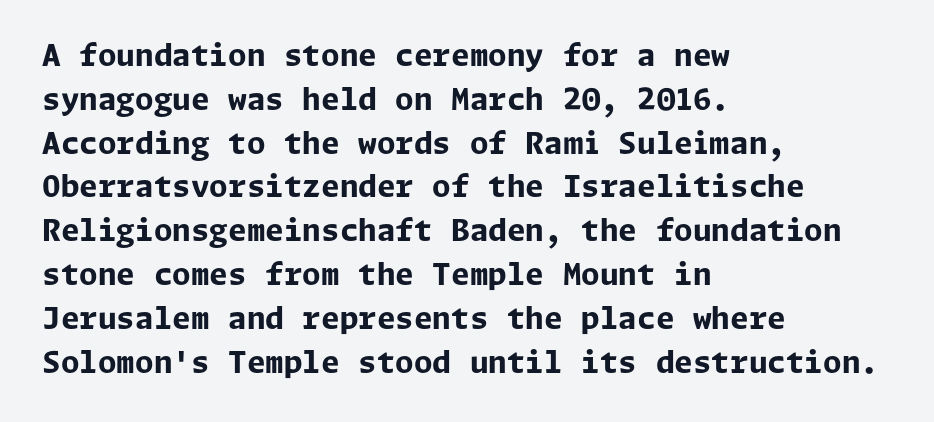
To sum up the face: it is a sans, with no serifs. The area under the type is left untouched. The letters are bold, with thick, heavy strokes. Alignment: flush left. Successive baselines arrive at the customary interval. Characters follow at the spacing the type designer built in.
